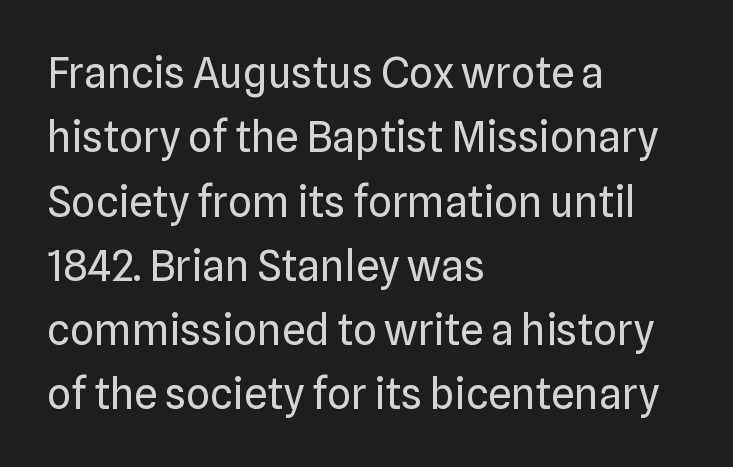
A typesetter would label this face a sans. The axis of the letterforms is exactly vertical. Horizontal alignment here is leftward, the default for most running prose. Quick note: underline off. The tracking reads as untouched default to a designer's eye. Baseline-to-baseline distance is the conventional proportion of letter height.
